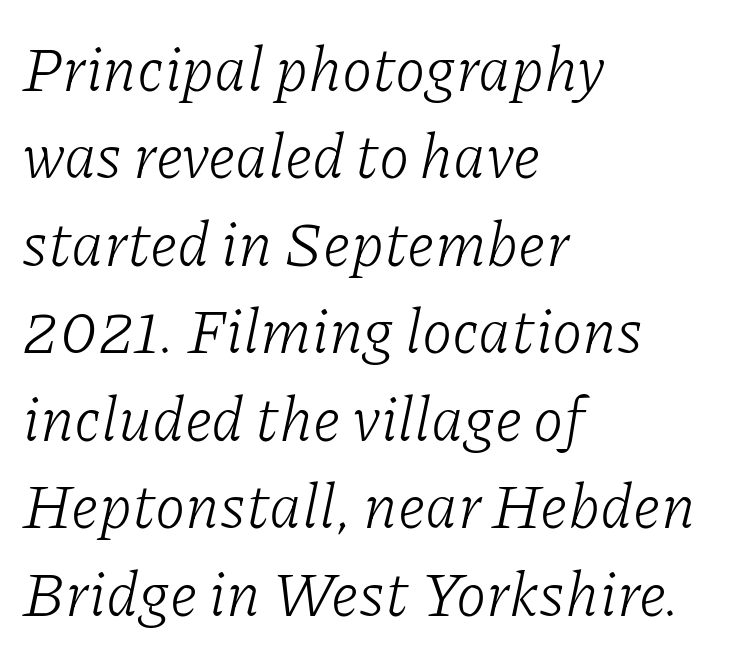
Q: Is the text bold? A: No.
Q: Is the text italic (slanted)? A: Yes, it leans right by about 11 degrees.
Q: Is the typeface a serif or a sans-serif typeface? A: Serif.
Q: Is the text underlined? A: No.
Q: How is the paragraph aligned? A: Left-aligned.
Q: Is the spacing between letters normal or unusually wide? A: Normal.
Q: Is the spacing between lines tight, normal or loose? A: Normal.
Q: Width (condensed, normal, or wide)? A: Normal.
Q: Stroke contrast? A: Low.
Q: x-height? A: Medium.
Q: Monospaced? A: No.
